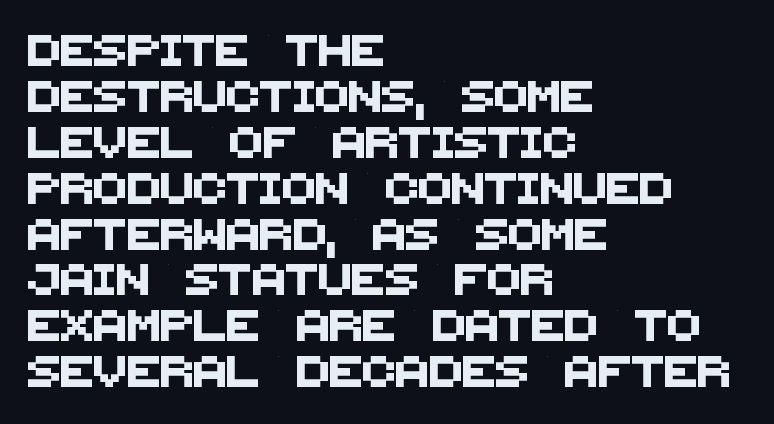
You could not count columns in this text — the font is proportionally spaced. These lines are composed in type without serifs. Notice how descenders clear the ascenders below comfortably — that's standard leading. Nothing unusual about the tracking: characters are spaced as the font intends.
